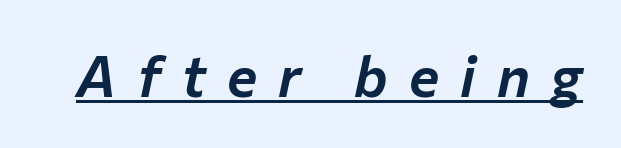
The image shows 57 px text type, italic (leaning right); set unusually wide letter spacing (+0.37 em), underlined; low stroke contrast and a medium x-height.
